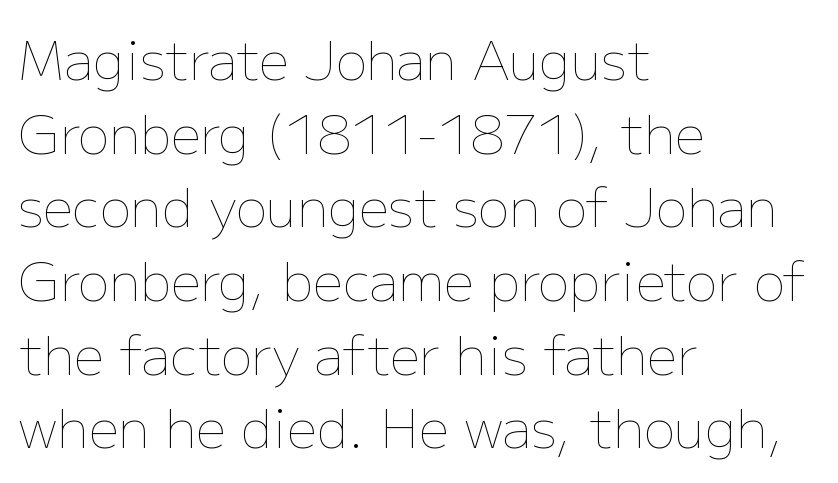
{"italic": "no", "bold": "no", "weight": "thin", "width": "normal", "stroke_contrast": "low", "x_height": "medium", "monospaced": "no", "underline": "no", "align": "left", "line_spacing": "normal", "line_spacing_ratio": 1.39, "letter_spacing": "normal", "letter_spacing_em": 0.0, "glyph_px": 53}
